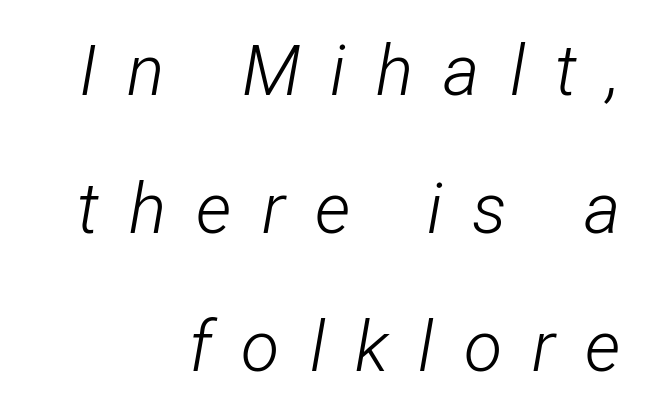
Q: Is the text bold? A: No.
Q: Is the text italic (slanted)? A: Yes, it leans right by about 12 degrees.
Q: Is the text underlined? A: No.
Q: How is the paragraph aligned? A: Right-aligned.
Q: Is the spacing between letters normal or unusually wide? A: Unusually wide.
Q: Is the spacing between lines tight, normal or loose? A: Loose.
Q: Width (condensed, normal, or wide)? A: Condensed.
Q: Stroke contrast? A: Low.
Q: x-height? A: Medium.
Q: Monospaced? A: No.
